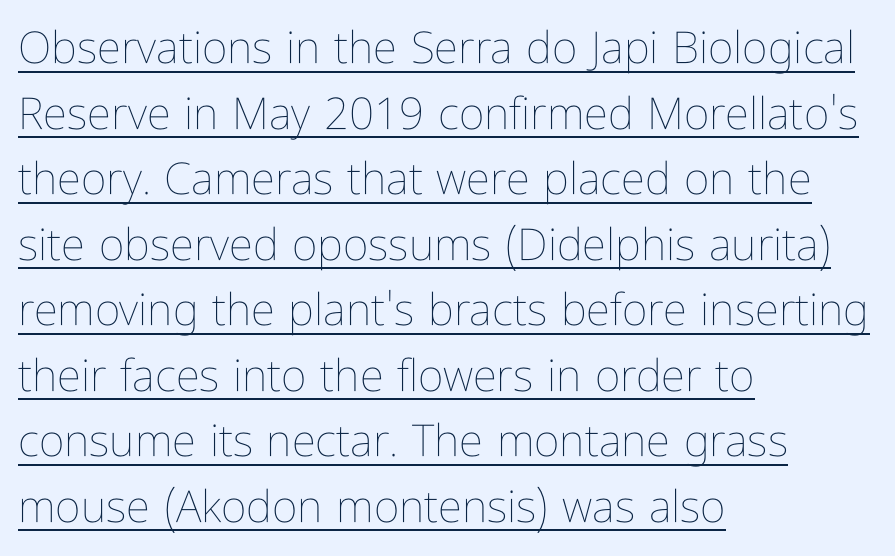
The image shows 44 px thin, condensed type, upright; set left-aligned, normal line spacing (1.49x), normal letter spacing, underlined; low stroke contrast and a medium x-height.
